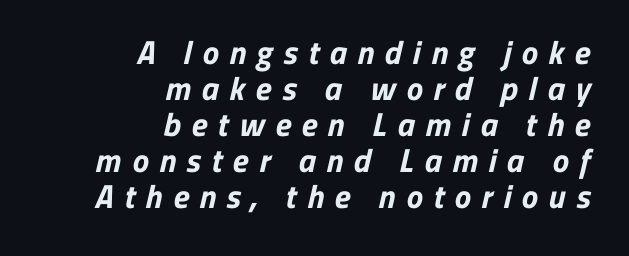
{"serif": "no", "bold": "yes", "weight": "bold", "width": "normal", "stroke_contrast": "low", "x_height": "medium", "monospaced": "no", "underline": "no", "align": "right", "line_spacing": "tight", "line_spacing_ratio": 1.09, "letter_spacing": "wide", "letter_spacing_em": 0.32, "glyph_px": 33}
